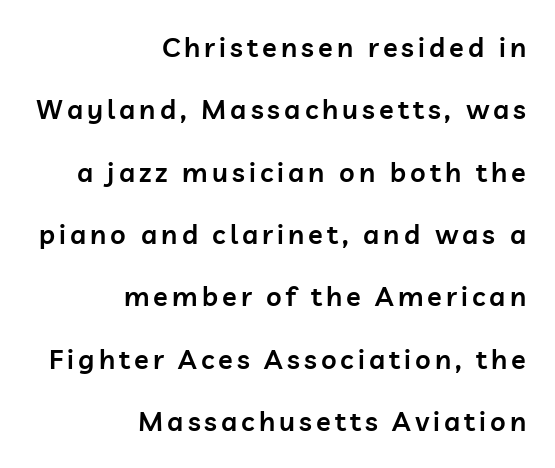
The image shows 27 px text type, upright; set right-aligned, loose line spacing (2.31x), not underlined.
